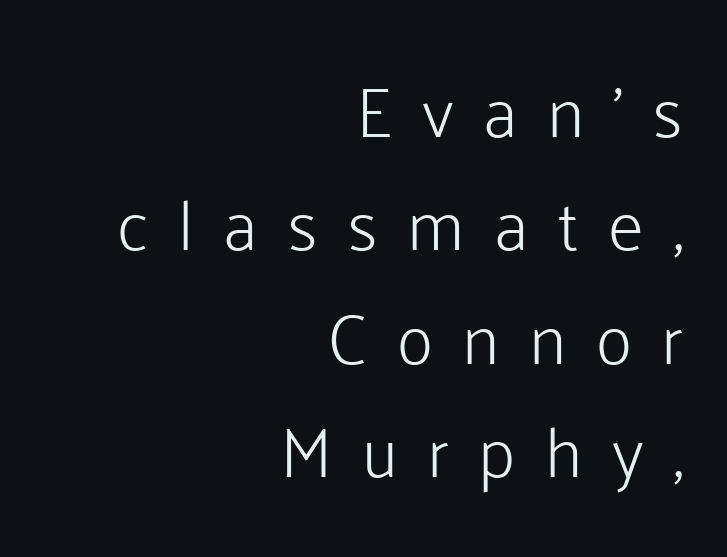
The image shows 70 px light sans-serif type, upright; set right-aligned, normal line spacing (1.62x), unusually wide letter spacing (+0.42 em), not underlined; low stroke contrast and a medium x-height.
